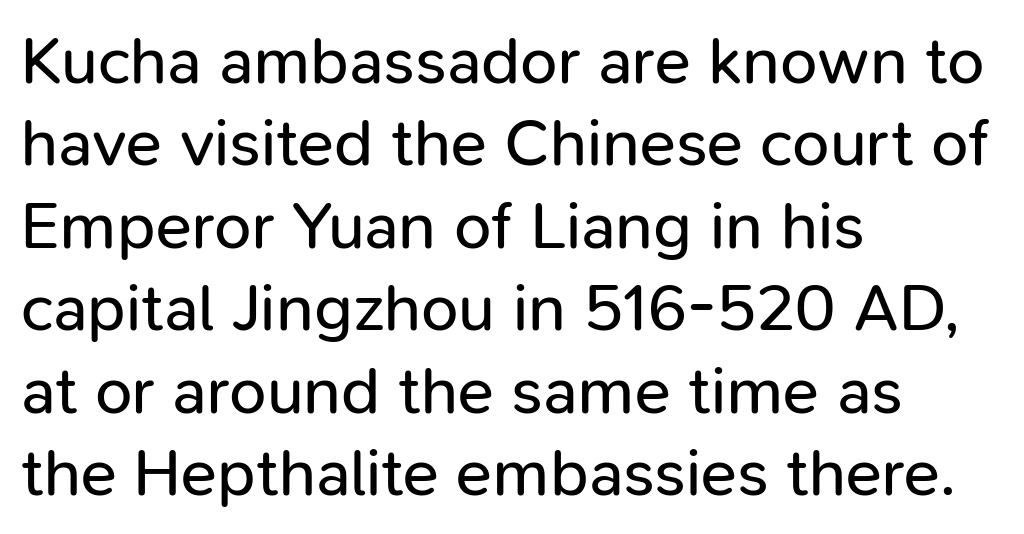
Left-aligned paragraph, ragged on the right. Check the space under the baseline: it is left empty. No feet cap the strokes, marking this as sans-serif type. Each letter keeps its own natural width here, so spacing adapts to shape.
